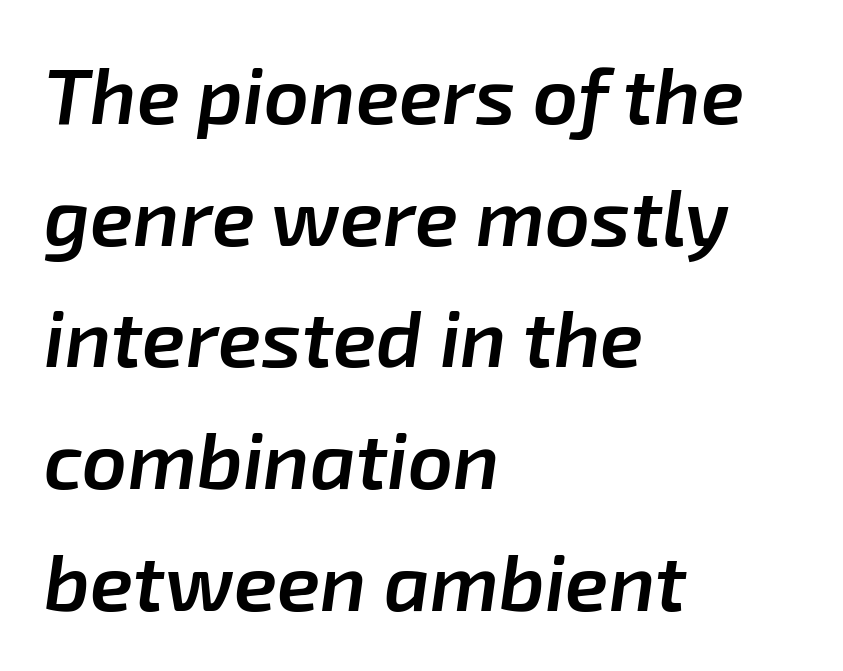
Stems and bowls a touch heavier than normal — semibold. The letterforms sit shoulder to shoulder at normal distance. Looks like regular typesetting: each glyph gets only the width it needs. Whoever set this chose a conventional vertical rhythm. Layout note: lines flush left. Check under the words: just untouched page.
